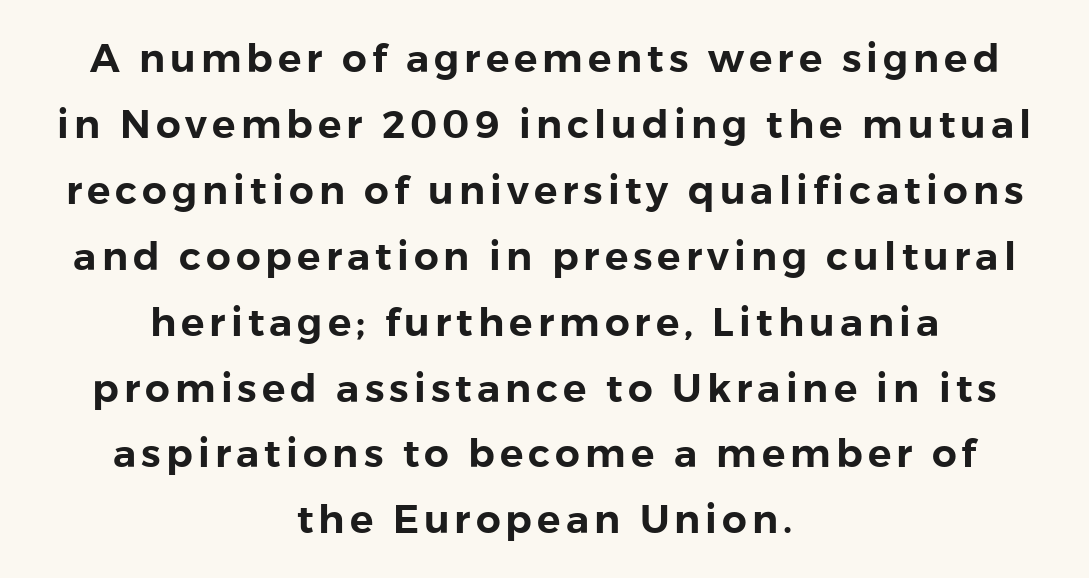
Does the lettering tilt? It doesn't — this is upright. Each letter keeps its own natural width here, so spacing adapts to shape. Observe the absence of serifs on each vertical stroke in this sample. The zone under the glyphs is completely vacant. Each new line begins a customary step beneath the previous one.
